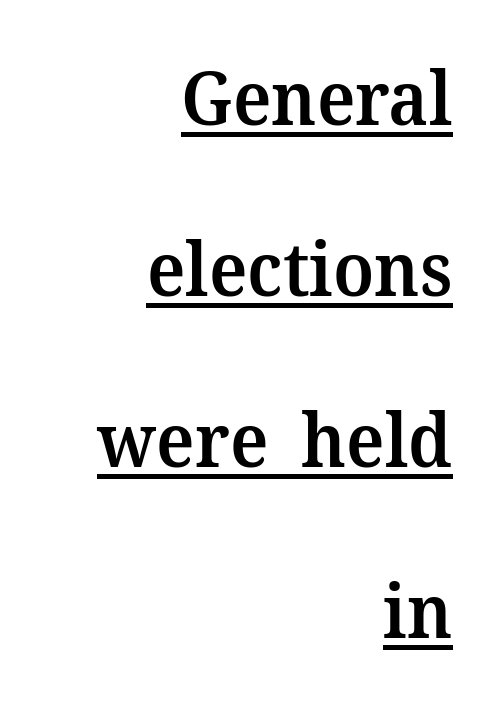
Q: Is the text bold? A: Semi-bold.
Q: Is the text italic (slanted)? A: No, it is upright.
Q: Is the typeface a serif or a sans-serif typeface? A: Serif.
Q: Is the text underlined? A: Yes.
Q: How is the paragraph aligned? A: Right-aligned.
Q: Is the spacing between letters normal or unusually wide? A: Normal.
Q: Is the spacing between lines tight, normal or loose? A: Loose.
Q: Width (condensed, normal, or wide)? A: Normal.
Q: Stroke contrast? A: Medium.
Q: x-height? A: Medium.
Q: Monospaced? A: No.
